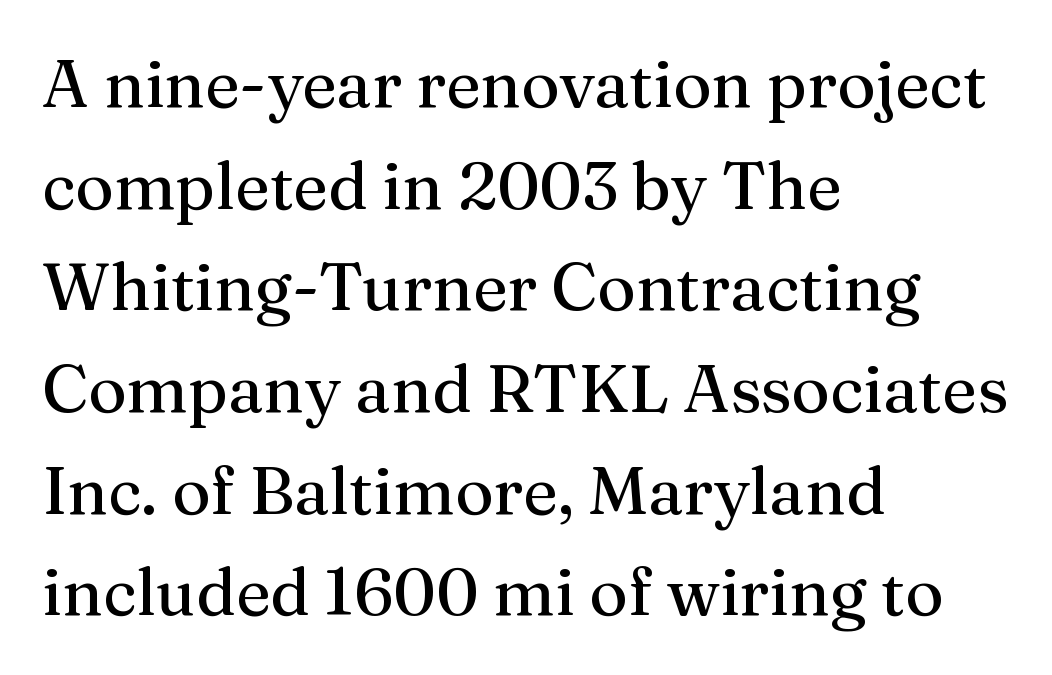
Descenders hang freely into open space. All the whitespace from short lines collects on the right. Students, note that the glyphs here touch the page at normal intervals. The font's upright variant was chosen for this text. Reading down the column, the eye jumps a familiar distance to each next line.
